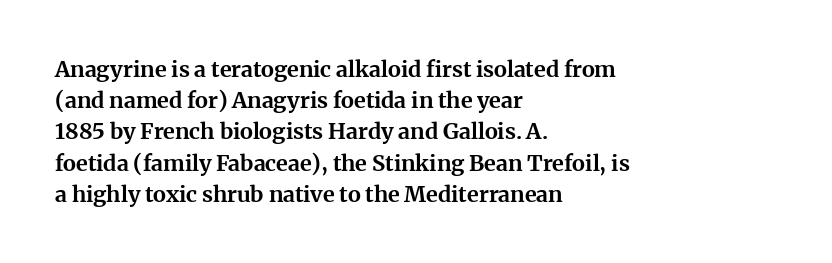
The image shows 22 px bold type, upright; set left-aligned, normal line spacing (1.42x), normal letter spacing, not underlined.
